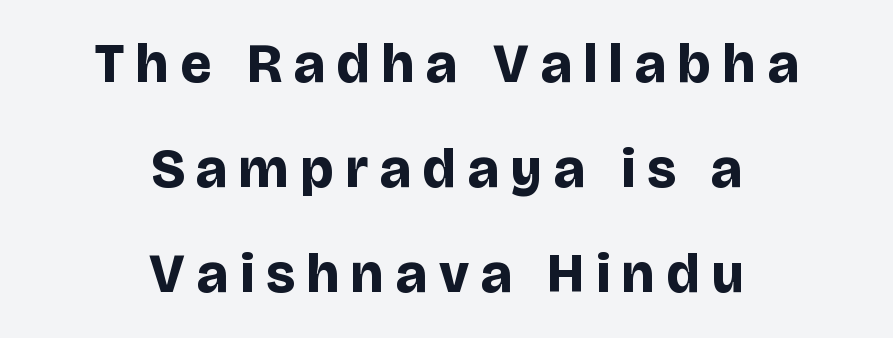
Q: Is the text bold? A: Yes.
Q: Is the text italic (slanted)? A: No, it is upright.
Q: Is the typeface a serif or a sans-serif typeface? A: Sans-serif.
Q: Is the text underlined? A: No.
Q: How is the paragraph aligned? A: Centered.
Q: Is the spacing between letters normal or unusually wide? A: Unusually wide.
Q: Is the spacing between lines tight, normal or loose? A: Loose.
Q: Width (condensed, normal, or wide)? A: Normal.
Q: Stroke contrast? A: Low.
Q: x-height? A: Large.
Q: Monospaced? A: No.
